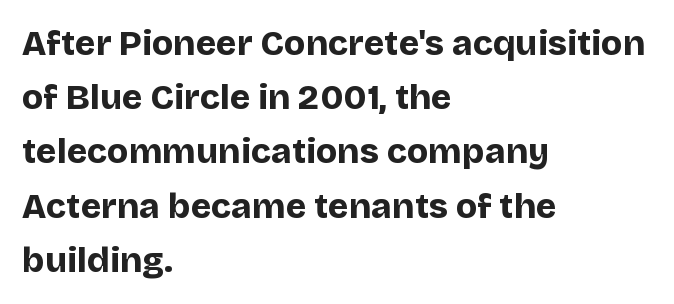
Where is the straight margin? On the left. The face used here is rendered with its standard letterfit. Compared with typical paragraphs, the rows here are spaced about the same. The letters stand upright; this is a roman face.
